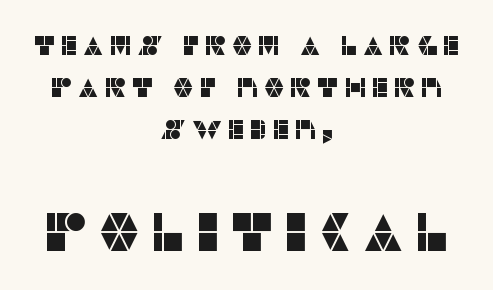
A student would call this center alignment; a typographer would say set centered. The face used here is a sans, in the tradition of grotesques and geometrics. Character widths vary here, with narrow letters taking less room than wide ones. Size hierarchy here favors the trailing block over the leading one.
